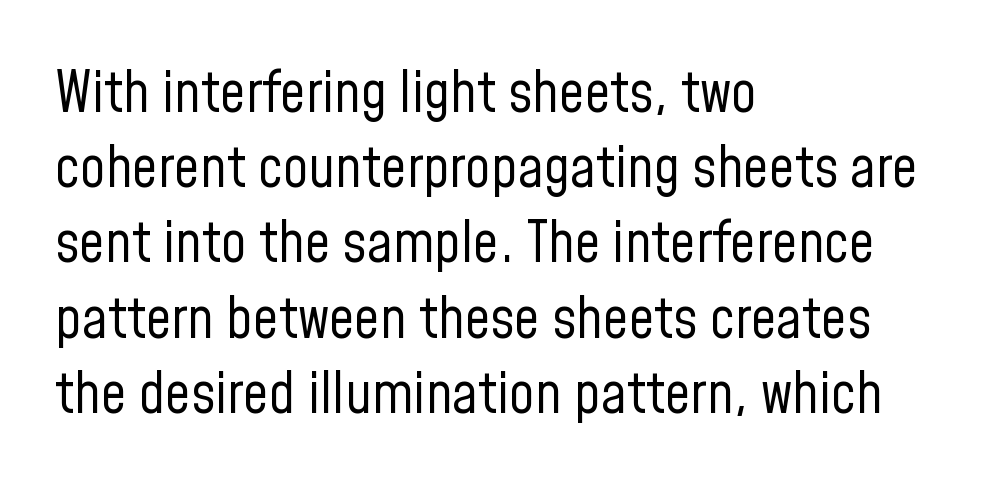
The passage shown is typed in a proportional face where columns would drift. Layout note: lines flush left. The weight tops out at a normal text grade. Do the letters lean? They stand straight.
